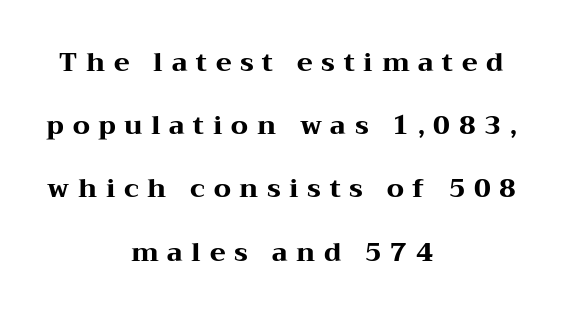
The image shows 26 px bold type, upright; set centered, loose line spacing (2.43x), unusually wide letter spacing (+0.33 em), not underlined.
